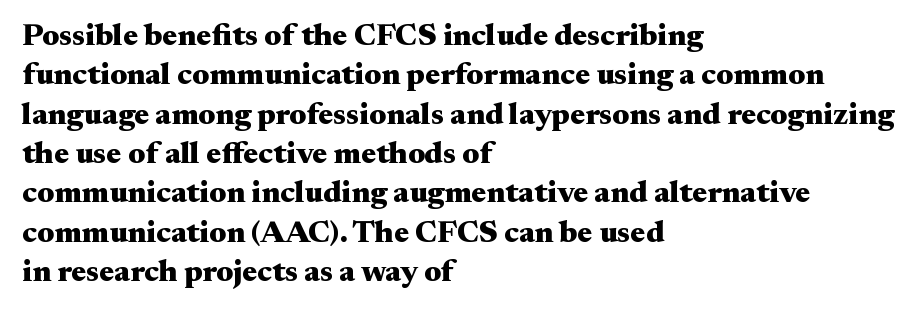
{"serif": "yes", "italic": "no", "bold": "yes", "weight": "heavy", "width": "wide", "stroke_contrast": "medium", "x_height": "small", "monospaced": "no", "underline": "no", "align": "left", "line_spacing": "normal", "line_spacing_ratio": 1.27, "letter_spacing": "normal", "letter_spacing_em": 0.0, "glyph_px": 31}
